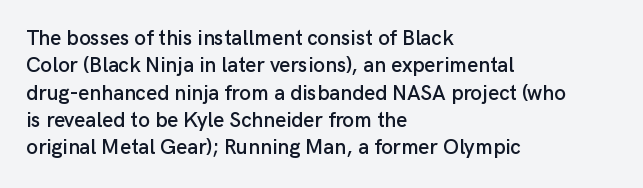
The image shows 21 px text type, upright; set left-aligned, normal line spacing (1.3x), normal letter spacing, not underlined.
